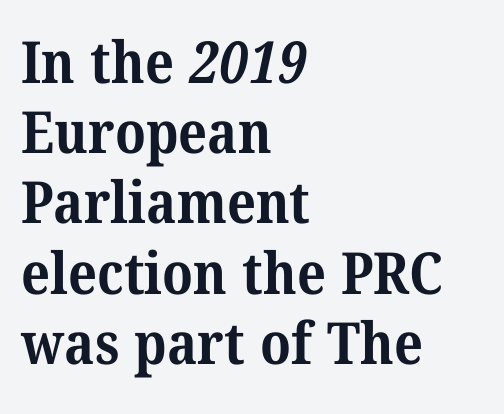
{"serif": "yes", "bold": "yes", "weight": "bold", "width": "normal", "stroke_contrast": "medium", "x_height": "medium", "monospaced": "no", "underline": "no", "align": "left", "line_spacing_ratio": 1.21, "letter_spacing": "normal", "letter_spacing_em": 0.0, "glyph_px": 58}
